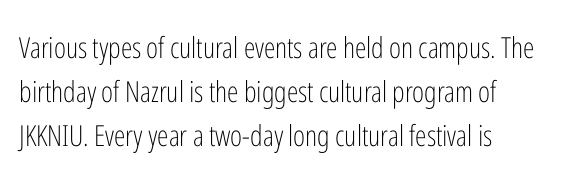
The image shows 29 px light, condensed sans-serif type, upright; set left-aligned, normal line spacing (1.52x), normal letter spacing, not underlined; low stroke contrast and a medium x-height.
